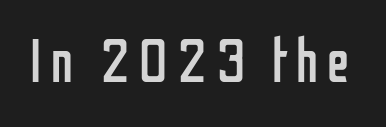
The image shows 61 px regular-weight, condensed sans-serif type, upright; set not underlined; low stroke contrast and a medium x-height.
